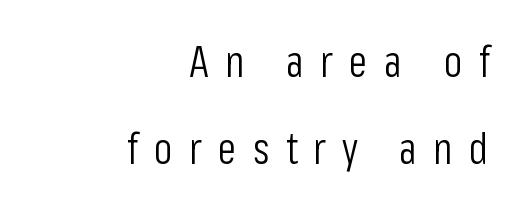
Q: Is the text bold? A: No.
Q: Is the text italic (slanted)? A: No, it is upright.
Q: Is the typeface a serif or a sans-serif typeface? A: Sans-serif.
Q: Is the text underlined? A: No.
Q: How is the paragraph aligned? A: Right-aligned.
Q: Is the spacing between letters normal or unusually wide? A: Unusually wide.
Q: Is the spacing between lines tight, normal or loose? A: Loose.
Q: Width (condensed, normal, or wide)? A: Condensed.
Q: Stroke contrast? A: Low.
Q: x-height? A: Medium.
Q: Monospaced? A: No.
